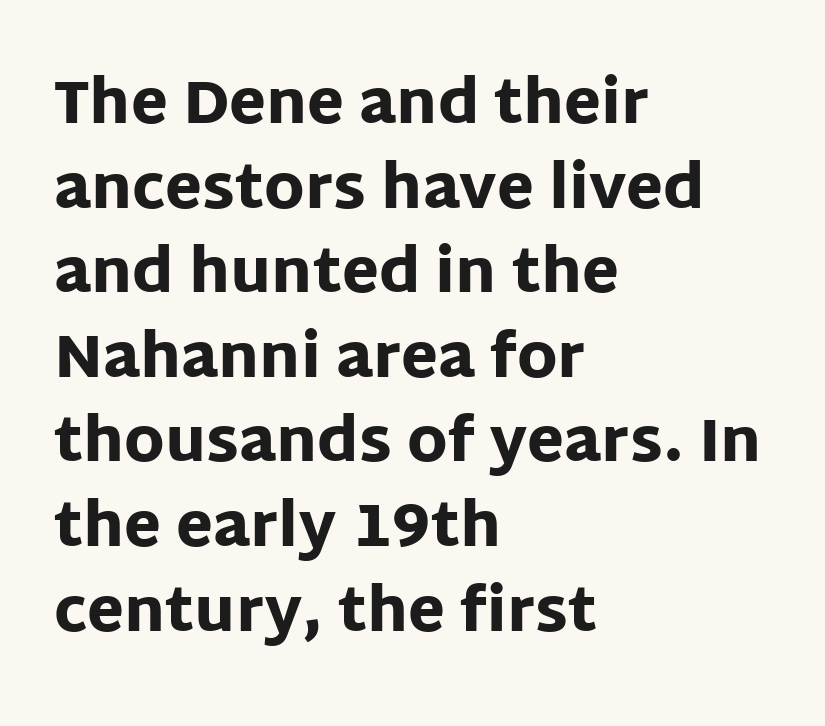
Q: Is the text bold? A: Yes.
Q: Is the text italic (slanted)? A: No, it is upright.
Q: Is the typeface a serif or a sans-serif typeface? A: Sans-serif.
Q: Is the text underlined? A: No.
Q: How is the paragraph aligned? A: Left-aligned.
Q: Is the spacing between letters normal or unusually wide? A: Normal.
Q: Is the spacing between lines tight, normal or loose? A: Normal.
Q: Width (condensed, normal, or wide)? A: Normal.
Q: Stroke contrast? A: Low.
Q: x-height? A: Large.
Q: Monospaced? A: No.
